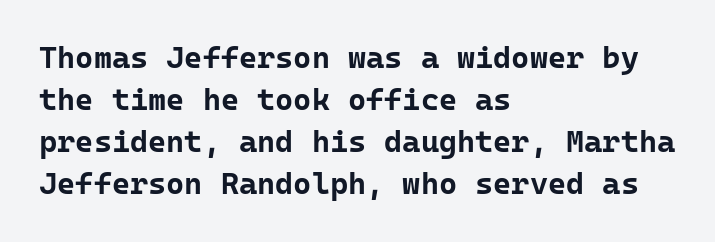
The image shows 31 px bold sans-serif type, upright, monospaced; set left-aligned, normal line spacing (1.36x), normal letter spacing, not underlined; low stroke contrast and a medium x-height.
